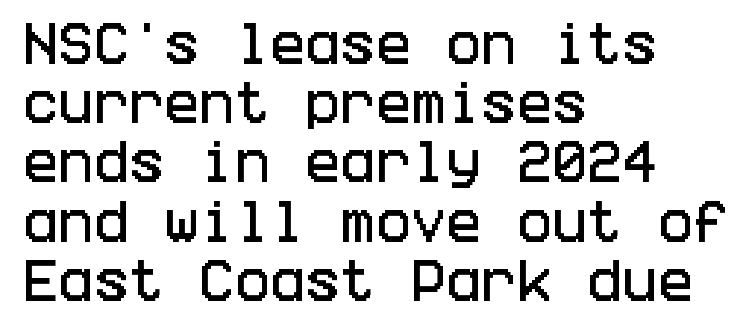
Q: Is the text italic (slanted)? A: No, it is upright.
Q: Is the typeface a serif or a sans-serif typeface? A: Sans-serif.
Q: Is the text underlined? A: No.
Q: How is the paragraph aligned? A: Left-aligned.
Q: Is the spacing between letters normal or unusually wide? A: Normal.
Q: Is the spacing between lines tight, normal or loose? A: Normal.
Q: Width (condensed, normal, or wide)? A: Condensed.
Q: Stroke contrast? A: Low.
Q: x-height? A: Large.
